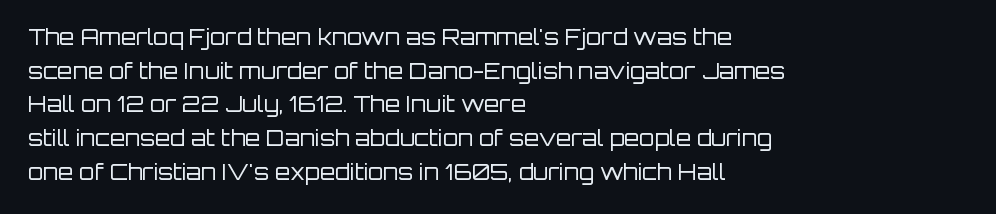
{"italic": "no", "bold": "no", "underline": "no", "align": "left", "line_spacing": "normal", "line_spacing_ratio": 1.53, "letter_spacing": "normal", "letter_spacing_em": 0.0, "glyph_px": 22}
